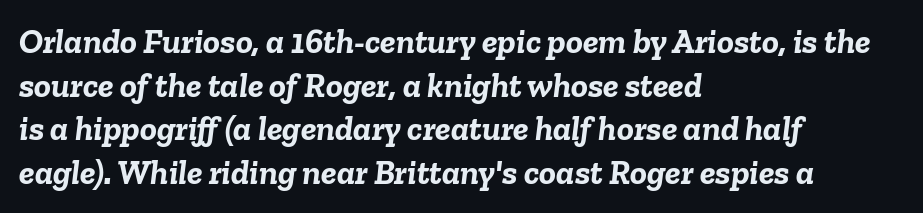
{"italic": "yes", "lean": "right", "slant_degrees": 6, "bold": "yes", "weight": "semibold", "width": "normal", "stroke_contrast": "low", "x_height": "medium", "monospaced": "no", "underline": "no", "align": "left", "line_spacing": "normal", "line_spacing_ratio": 1.25, "letter_spacing": "normal", "letter_spacing_em": 0.0, "glyph_px": 35}
